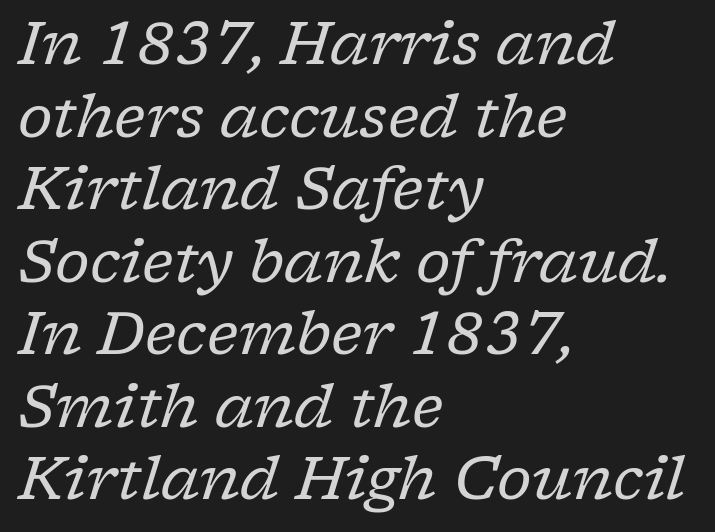
Q: Is the text bold? A: No.
Q: Is the text italic (slanted)? A: Yes, it leans right by about 17 degrees.
Q: Is the typeface a serif or a sans-serif typeface? A: Serif.
Q: Is the text underlined? A: No.
Q: How is the paragraph aligned? A: Left-aligned.
Q: Is the spacing between letters normal or unusually wide? A: Normal.
Q: Width (condensed, normal, or wide)? A: Normal.
Q: Stroke contrast? A: Low.
Q: x-height? A: Medium.
Q: Monospaced? A: No.
